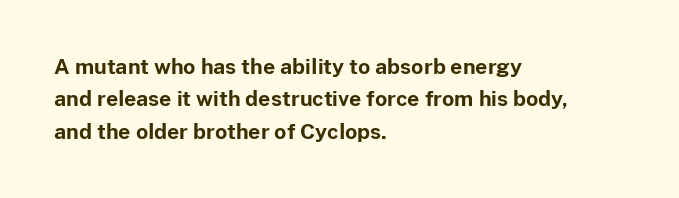
{"italic": "no", "bold": "yes", "underline": "no", "align": "left", "line_spacing": "normal", "line_spacing_ratio": 1.54, "letter_spacing": "normal", "letter_spacing_em": 0.0, "glyph_px": 21}
